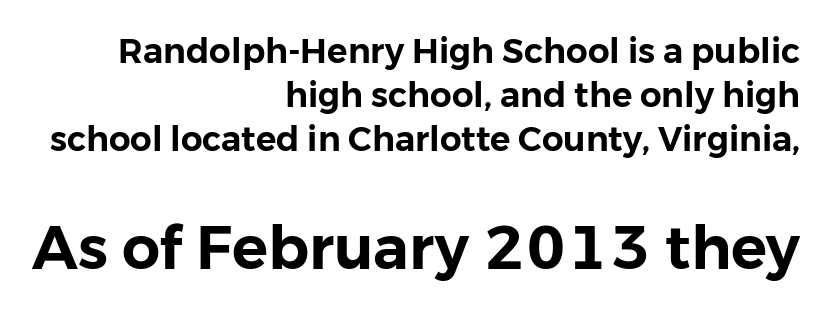
Block two is the big one; block one sits smaller above it. The text block is weighted toward the right margin, trailing off unevenly leftward. The type family on display is of the sans-serif kind. Rule under the text: the space is simply empty. The rows are spaced the way most documents space them.
